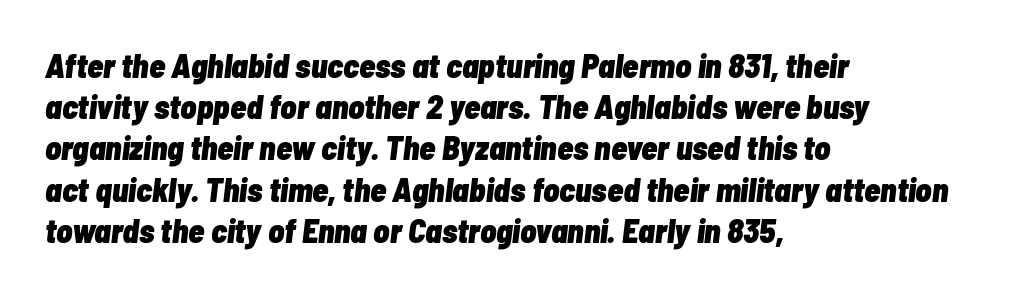
The image shows 33 px heavy, condensed type, italic (leaning right); set left-aligned, normal line spacing (1.25x), normal letter spacing, not underlined; low stroke contrast and a medium x-height.
